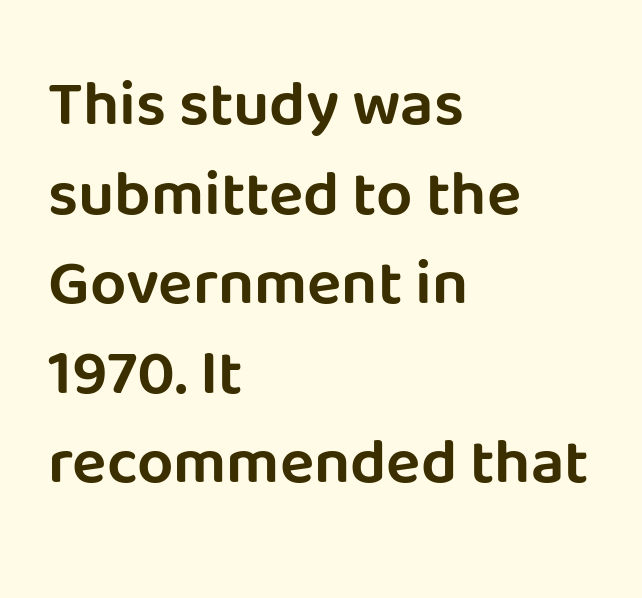
Q: Is the text italic (slanted)? A: No, it is upright.
Q: Is the typeface a serif or a sans-serif typeface? A: Sans-serif.
Q: Is the text underlined? A: No.
Q: How is the paragraph aligned? A: Left-aligned.
Q: Is the spacing between letters normal or unusually wide? A: Normal.
Q: Is the spacing between lines tight, normal or loose? A: Normal.
Q: Width (condensed, normal, or wide)? A: Normal.
Q: Stroke contrast? A: Low.
Q: x-height? A: Large.
Q: Monospaced? A: No.
